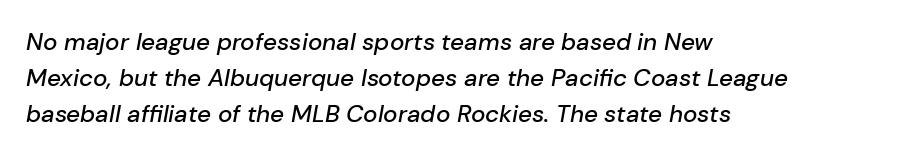
Q: Is the text italic (slanted)? A: Yes, it leans right by about 10 degrees.
Q: Is the text underlined? A: No.
Q: How is the paragraph aligned? A: Left-aligned.
Q: Is the spacing between letters normal or unusually wide? A: Normal.
Q: Is the spacing between lines tight, normal or loose? A: Normal.
